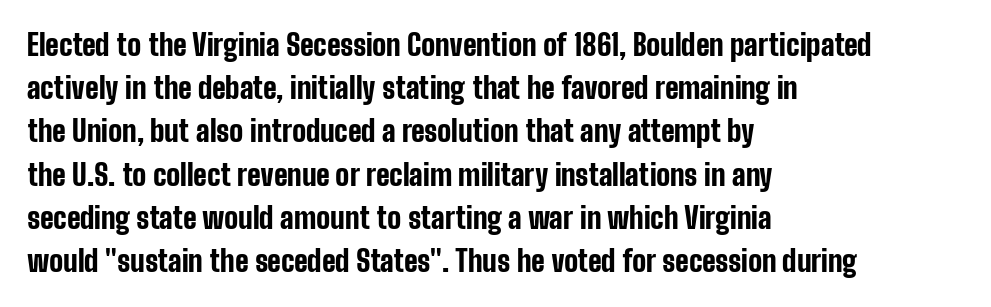
If you drew a ruler down the left edge, every line would touch it. Proportional: the letters do not fall into vertical columns. A full-strength bold gives these letters their thick strokes. You can tell from the bare stems that sans-serif type was used. The horizontal fit of the characters is conventional and even.
